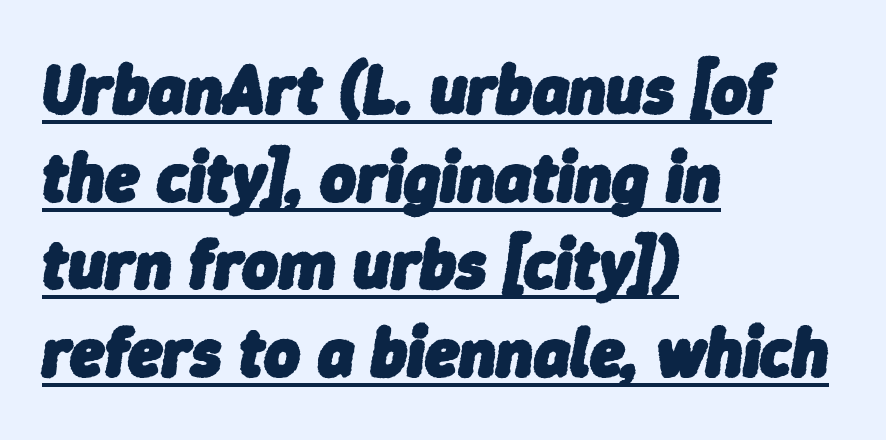
{"italic": "yes", "lean": "right", "slant_degrees": 9, "bold": "yes", "weight": "heavy", "width": "normal", "stroke_contrast": "low", "x_height": "medium", "monospaced": "no", "underline": "yes", "align": "left", "line_spacing": "normal", "line_spacing_ratio": 1.27, "letter_spacing": "normal", "letter_spacing_em": 0.0, "glyph_px": 69}
